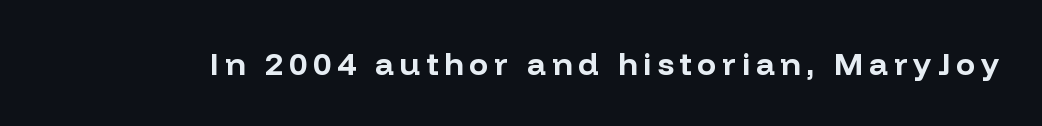
Bare-footed words on every line. Italic? Not at all — the glyphs are vertical. The rendering uses natural spacing where letterforms have individual widths. Is this a sans? Yes — the strokes have no serifs.
